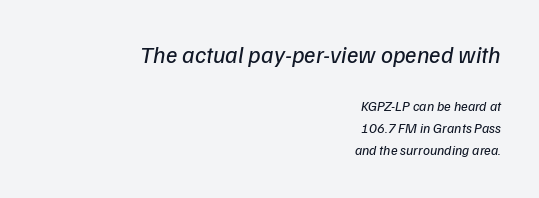
Q: Is the text bold? A: No.
Q: Is the text italic (slanted)? A: Yes, it leans right by about 9 degrees.
Q: Is the text underlined? A: No.
Q: How is the paragraph aligned? A: Right-aligned.
Q: Is the spacing between letters normal or unusually wide? A: Normal.
Q: Is the spacing between lines tight, normal or loose? A: Normal.
Q: Which block of text is set in a larger size, the first (top) or the second (bottom)? A: The first (top) one.
